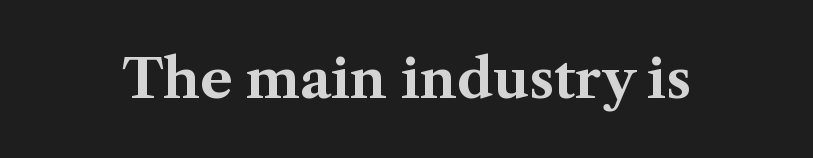
Its strokes are broad and dark, the hallmark of bold type. Spacing verdict: proportional, widths tailored to each character. The typography opts for an upright posture over an oblique one. Little horizontal feet cap the strokes, marking this as serif type. Beneath every word, the page is bare.
